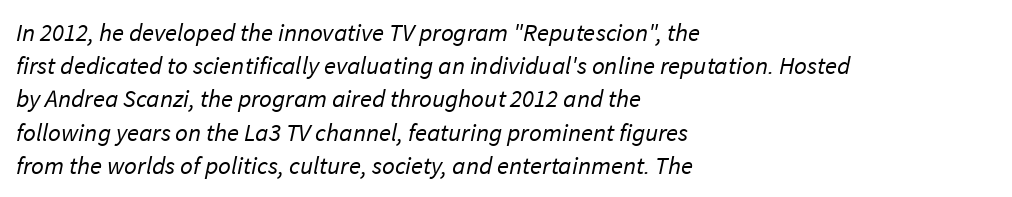
What stands out about the letter spacing? Nothing — it is the standard amount. Normally led — the rows are evenly, conventionally spaced. A student would call this left alignment; a typographer would say flush left, rag right. Check under the words: just untouched page. Think standard paragraph weight, or any step lighter than that.
